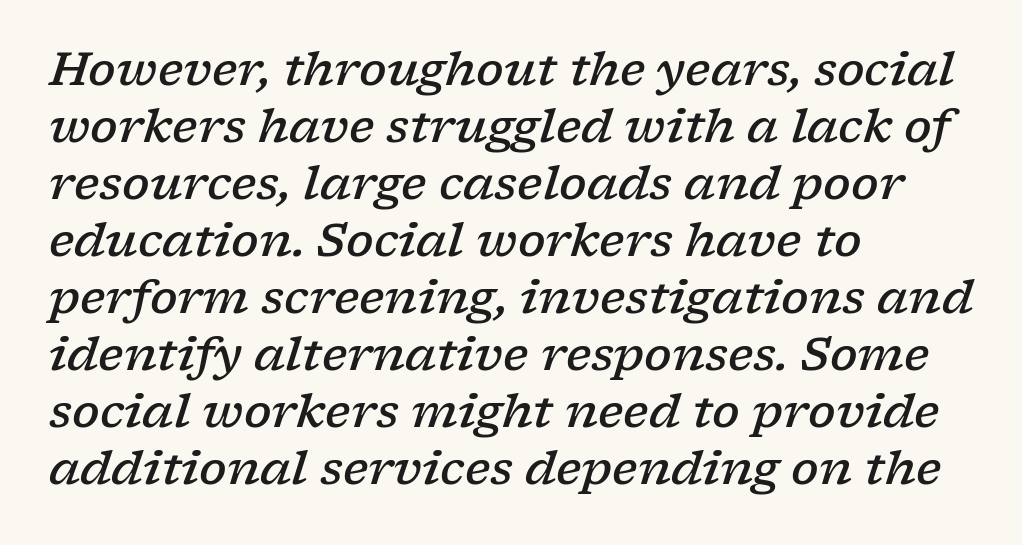
The image shows 46 px semibold, wide serif type, italic (leaning right); set left-aligned, line spacing 1.24x, normal letter spacing, not underlined; low stroke contrast and a medium x-height.
